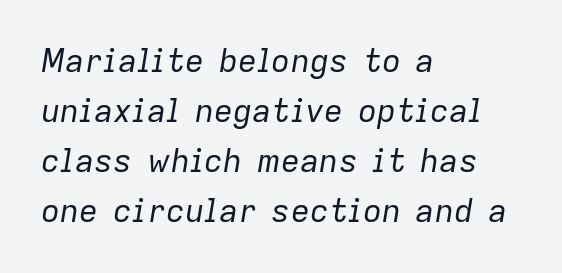
Q: Is the text bold? A: No.
Q: Is the text italic (slanted)? A: Yes, it leans right by about 9 degrees.
Q: Is the text underlined? A: No.
Q: How is the paragraph aligned? A: Left-aligned.
Q: Is the spacing between letters normal or unusually wide? A: Normal.
Q: Is the spacing between lines tight, normal or loose? A: Normal.
Q: Width (condensed, normal, or wide)? A: Normal.
Q: Stroke contrast? A: Low.
Q: x-height? A: Medium.
Q: Monospaced? A: No.
